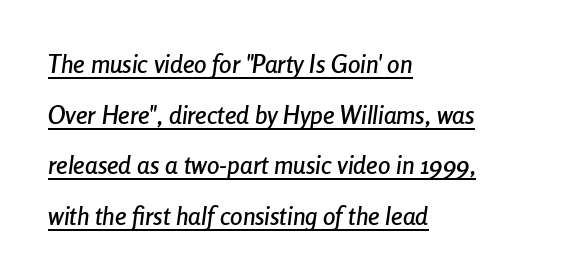
The image shows 25 px text type, italic (leaning right); set left-aligned, loose line spacing (2.03x), normal letter spacing, underlined.
